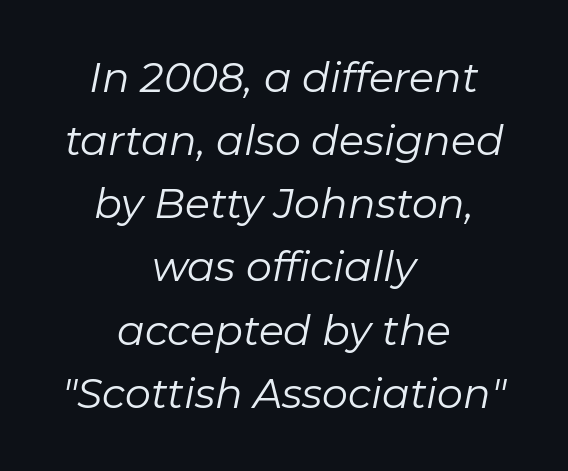
{"italic": "yes", "lean": "right", "slant_degrees": 11, "bold": "no", "weight": "regular", "width": "normal", "stroke_contrast": "low", "x_height": "medium", "monospaced": "no", "underline": "no", "align": "center", "line_spacing": "normal", "line_spacing_ratio": 1.54, "letter_spacing": "normal", "letter_spacing_em": 0.0, "glyph_px": 41}
